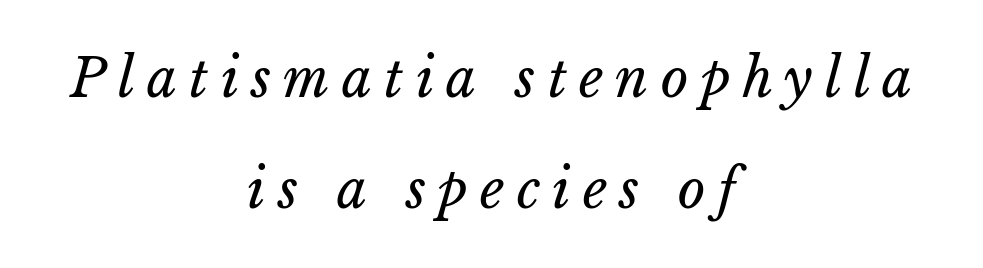
The image shows 53 px regular-weight type; set centered, loose line spacing (2.09x), unusually wide letter spacing (+0.23 em), not underlined; low stroke contrast and a medium x-height.
